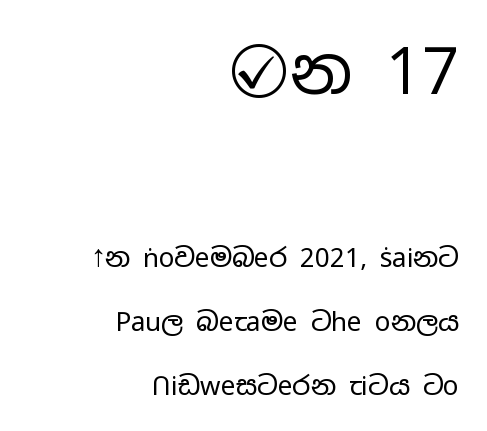
{"serif": "no", "italic": "no", "bold": "no", "weight": "regular", "width": "wide", "stroke_contrast": "low", "x_height": "medium", "monospaced": "no", "underline": "no", "align": "right", "line_spacing": "loose", "line_spacing_ratio": 2.46, "letter_spacing": "normal", "letter_spacing_em": 0.0, "larger_block": "first", "size_ratio": 2.5, "glyph_px": 65}
